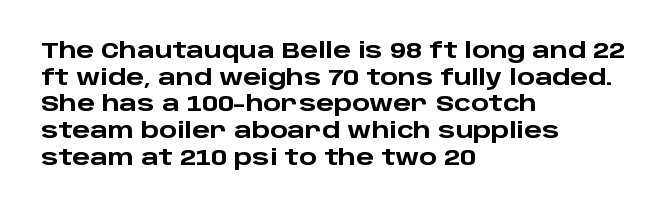
Q: Is the text bold? A: Yes.
Q: Is the text italic (slanted)? A: No, it is upright.
Q: Is the text underlined? A: No.
Q: How is the paragraph aligned? A: Left-aligned.
Q: Is the spacing between letters normal or unusually wide? A: Normal.
Q: Is the spacing between lines tight, normal or loose? A: Normal.
